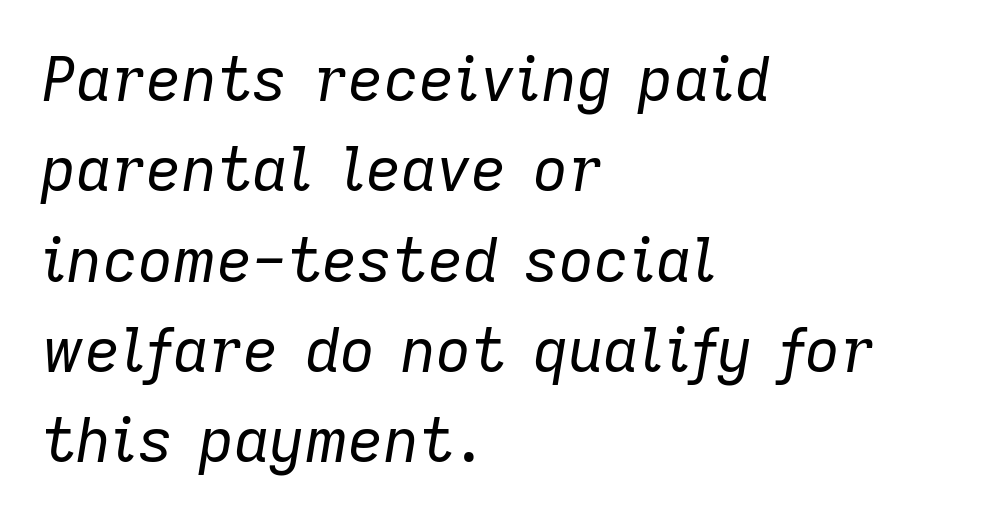
{"italic": "yes", "lean": "right", "slant_degrees": 9, "bold": "no", "weight": "regular", "width": "normal", "stroke_contrast": "low", "x_height": "medium", "monospaced": "no", "underline": "no", "align": "left", "line_spacing": "normal", "line_spacing_ratio": 1.48, "letter_spacing": "normal", "letter_spacing_em": 0.0, "glyph_px": 61}
